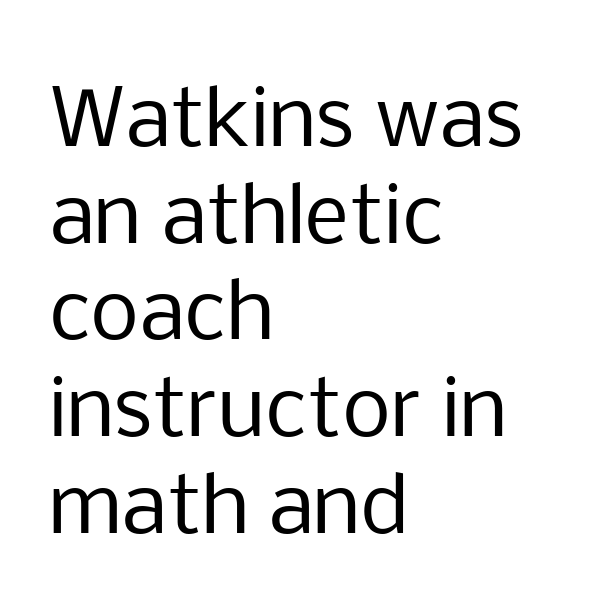
These lines are composed in type without serifs. Ink coverage per letter is moderate at most. Does the lettering tilt? It doesn't — this is upright. Leftover space on each line is placed entirely after the last word. Varying glyph widths throughout — classic text-font behaviour. The strip under each line holds only bare page.
